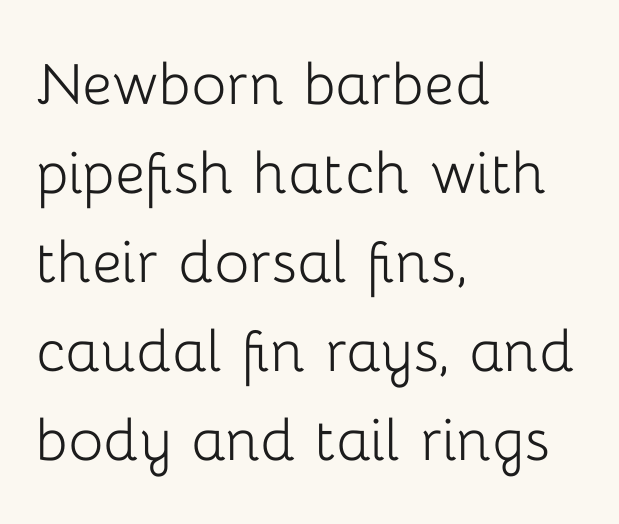
{"serif": "no", "italic": "no", "bold": "no", "weight": "light", "width": "normal", "stroke_contrast": "low", "x_height": "medium", "monospaced": "no", "underline": "no", "align": "left", "line_spacing_ratio": 1.22, "letter_spacing": "normal", "letter_spacing_em": 0.0, "glyph_px": 73}
